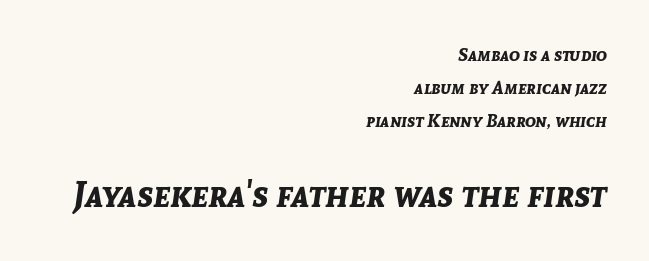
Right-aligned paragraph, ragged on the left. Which chunk is bigger? The second one — the bottom block dwarfs the top. How are the letters spaced? Ordinarily, with no added tracking. These lines are rendered in a variable-pitch font.
